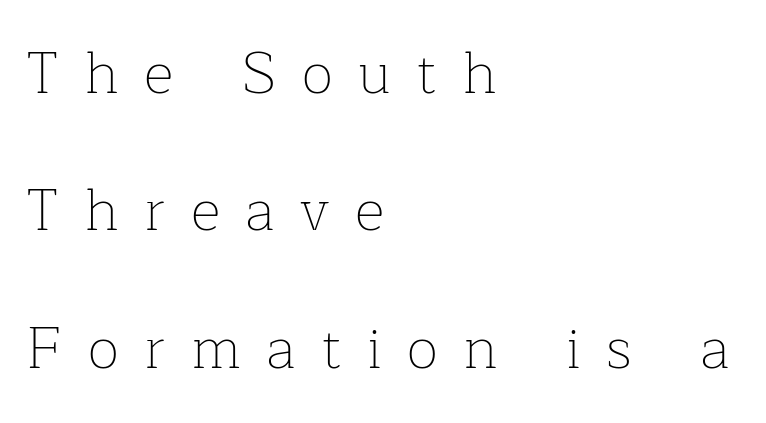
The words here are not underlined. To sum up the face: it has serifs. A roman cut, with each character standing at attention. Honestly, the letter spacing is so wide it's the main thing you notice.
